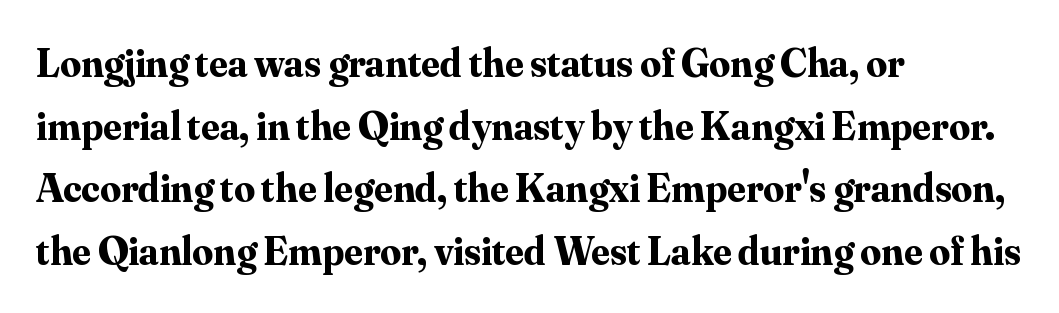
Q: Is the text bold? A: Yes.
Q: Is the text italic (slanted)? A: No, it is upright.
Q: Is the typeface a serif or a sans-serif typeface? A: Serif.
Q: Is the text underlined? A: No.
Q: How is the paragraph aligned? A: Left-aligned.
Q: Is the spacing between letters normal or unusually wide? A: Normal.
Q: Is the spacing between lines tight, normal or loose? A: Normal.
Q: Width (condensed, normal, or wide)? A: Normal.
Q: Stroke contrast? A: Medium.
Q: x-height? A: Small.
Q: Monospaced? A: No.
